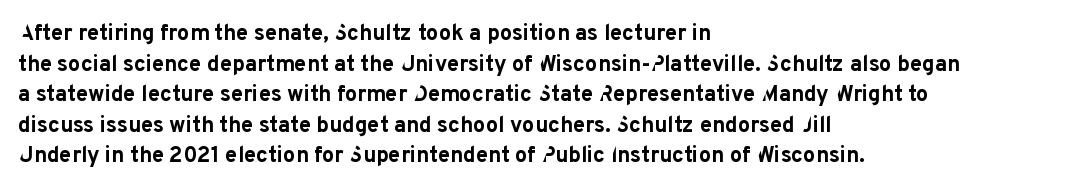
Q: Is the text bold? A: Yes.
Q: Is the text italic (slanted)? A: No, it is upright.
Q: Is the text underlined? A: No.
Q: How is the paragraph aligned? A: Left-aligned.
Q: Is the spacing between letters normal or unusually wide? A: Normal.
Q: Is the spacing between lines tight, normal or loose? A: Normal.
